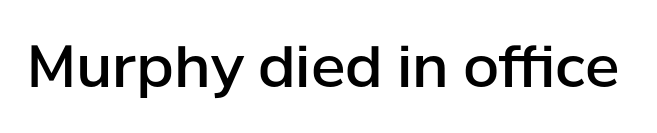
The image shows 58 px semibold sans-serif type, upright; set normal letter spacing, not underlined; low stroke contrast and a medium x-height.
